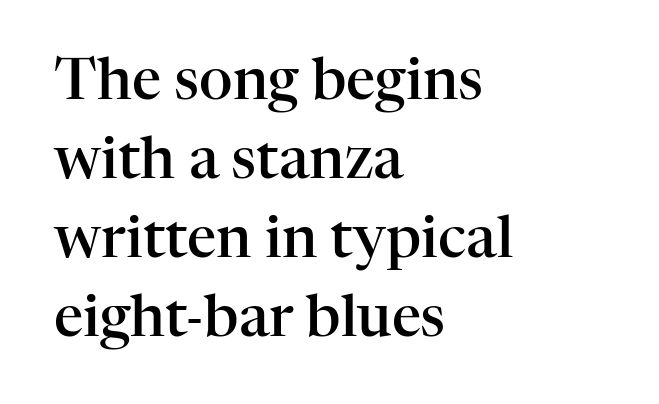
Q: Is the text bold? A: Semi-bold.
Q: Is the text italic (slanted)? A: No, it is upright.
Q: Is the typeface a serif or a sans-serif typeface? A: Serif.
Q: Is the text underlined? A: No.
Q: How is the paragraph aligned? A: Left-aligned.
Q: Is the spacing between letters normal or unusually wide? A: Normal.
Q: Is the spacing between lines tight, normal or loose? A: Normal.
Q: Width (condensed, normal, or wide)? A: Normal.
Q: Stroke contrast? A: High.
Q: x-height? A: Medium.
Q: Monospaced? A: No.
